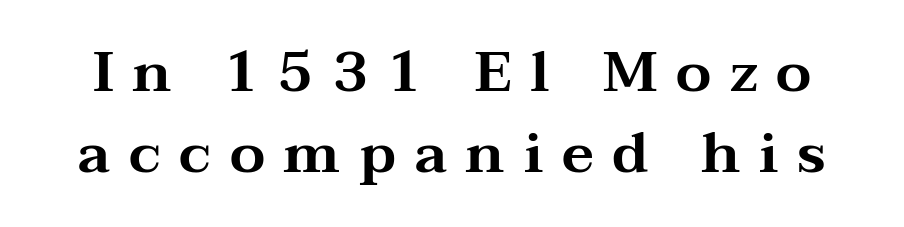
Q: Is the text italic (slanted)? A: No, it is upright.
Q: Is the typeface a serif or a sans-serif typeface? A: Serif.
Q: Is the text underlined? A: No.
Q: Is the spacing between letters normal or unusually wide? A: Unusually wide.
Q: Is the spacing between lines tight, normal or loose? A: Normal.
Q: Width (condensed, normal, or wide)? A: Wide.
Q: Stroke contrast? A: Medium.
Q: x-height? A: Medium.
Q: Monospaced? A: No.
